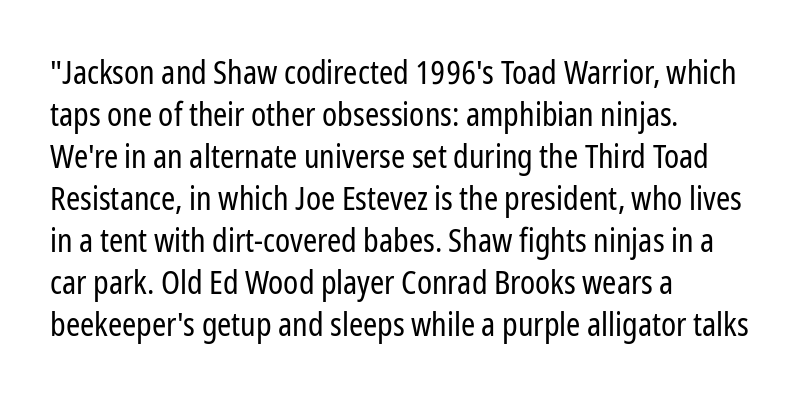
The image shows 32 px regular-weight, condensed sans-serif type, upright; set left-aligned, normal line spacing (1.31x), normal letter spacing, not underlined; low stroke contrast and a medium x-height.
